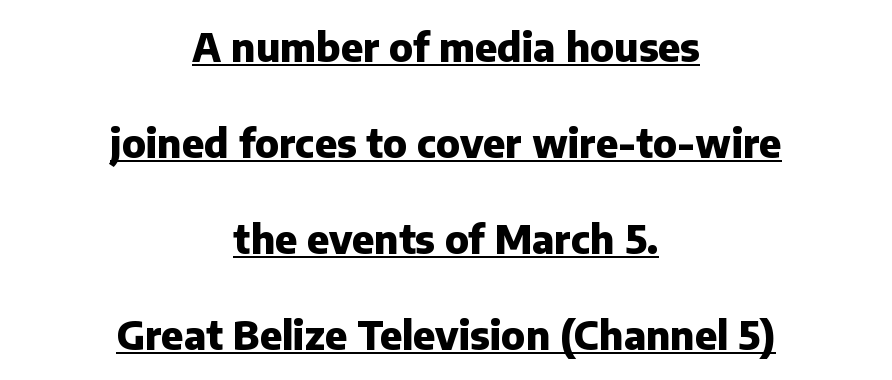
{"serif": "no", "italic": "no", "bold": "yes", "weight": "heavy", "width": "normal", "stroke_contrast": "low", "x_height": "medium", "monospaced": "no", "underline": "yes", "align": "center", "line_spacing": "loose", "line_spacing_ratio": 2.46, "letter_spacing": "normal", "letter_spacing_em": 0.0, "glyph_px": 39}
